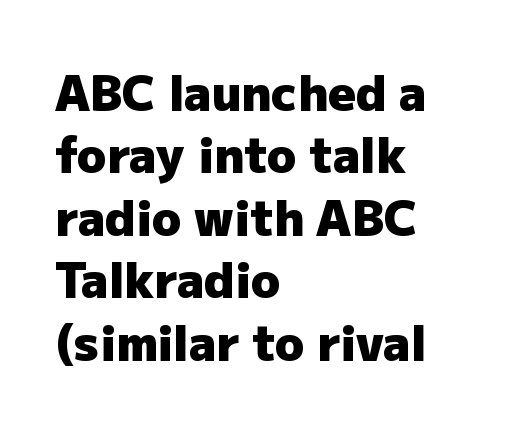
The image shows 48 px heavy sans-serif type, upright; set left-aligned, normal line spacing (1.3x), normal letter spacing, not underlined; low stroke contrast and a medium x-height.
